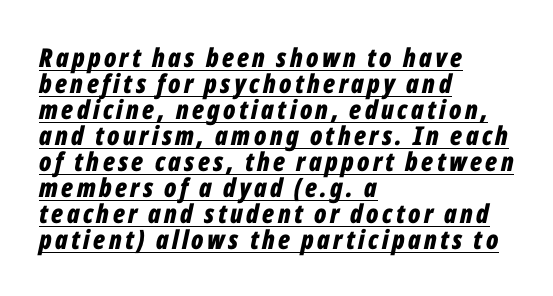
Q: Is the text bold? A: Yes.
Q: Is the text italic (slanted)? A: Yes, it leans right by about 12 degrees.
Q: Is the text underlined? A: Yes.
Q: How is the paragraph aligned? A: Left-aligned.
Q: Is the spacing between lines tight, normal or loose? A: Tight.
